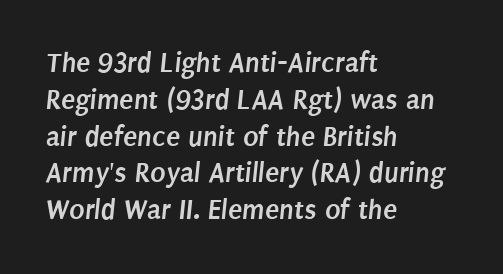
Q: Is the text bold? A: Yes.
Q: Is the typeface a serif or a sans-serif typeface? A: Sans-serif.
Q: Is the text underlined? A: No.
Q: How is the paragraph aligned? A: Left-aligned.
Q: Is the spacing between letters normal or unusually wide? A: Normal.
Q: Is the spacing between lines tight, normal or loose? A: Normal.
Q: Width (condensed, normal, or wide)? A: Condensed.
Q: Stroke contrast? A: Low.
Q: x-height? A: Large.
Q: Monospaced? A: No.
